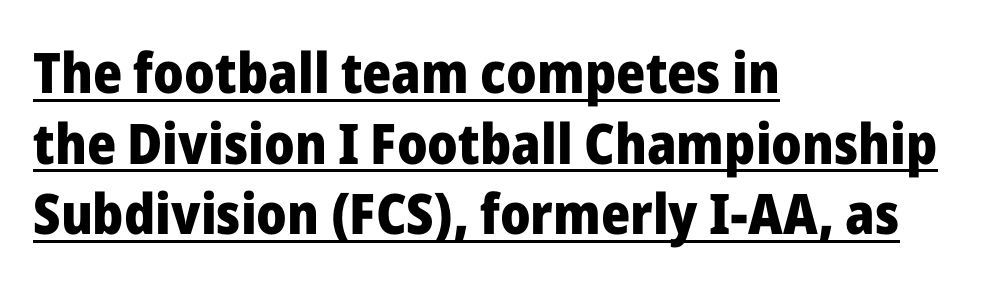
The image shows 56 px heavy sans-serif type, upright; set left-aligned, normal line spacing (1.26x), normal letter spacing, underlined; low stroke contrast and a medium x-height.
